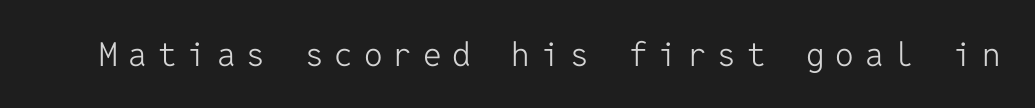
The image shows 33 px light sans-serif type, upright, monospaced; set unusually wide letter spacing (+0.33 em), not underlined; low stroke contrast and a medium x-height.
